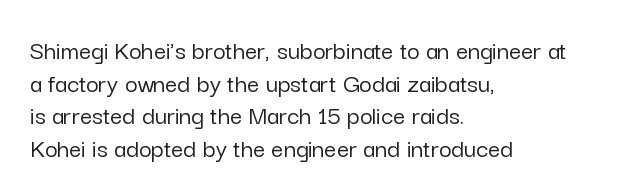
{"italic": "no", "underline": "no", "align": "left", "line_spacing_ratio": 1.21, "letter_spacing": "normal", "letter_spacing_em": 0.0, "glyph_px": 27}
